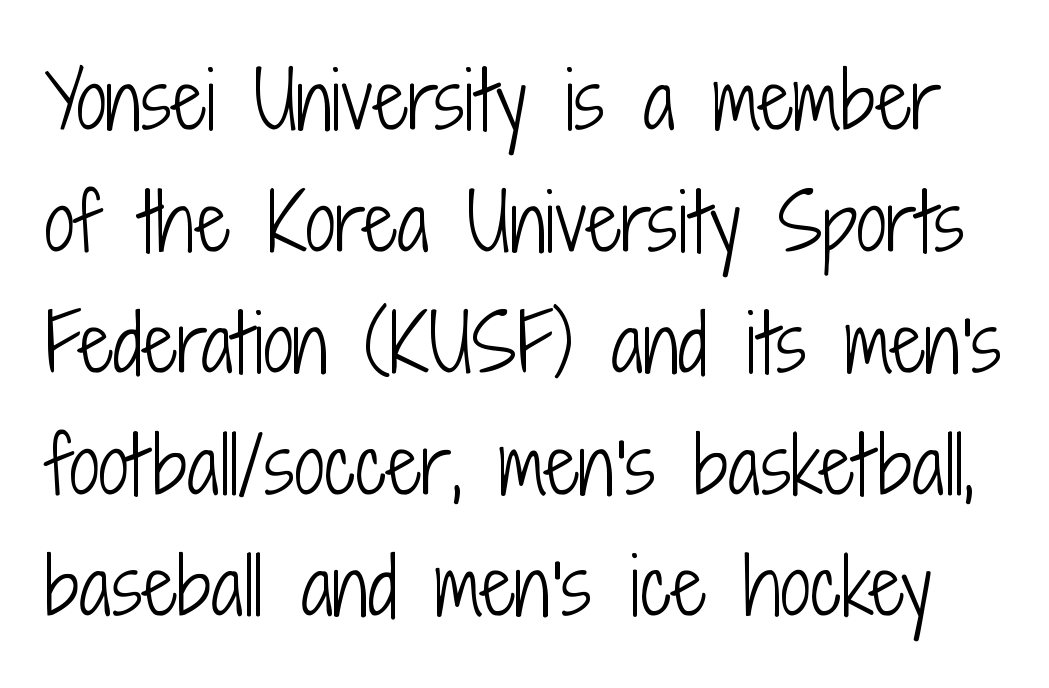
Q: Is the text bold? A: No.
Q: Is the text italic (slanted)? A: No, it is upright.
Q: Is the typeface a serif or a sans-serif typeface? A: Sans-serif.
Q: Is the text underlined? A: No.
Q: Is the spacing between letters normal or unusually wide? A: Normal.
Q: Is the spacing between lines tight, normal or loose? A: Normal.
Q: Width (condensed, normal, or wide)? A: Condensed.
Q: Stroke contrast? A: Low.
Q: x-height? A: Medium.
Q: Monospaced? A: No.
